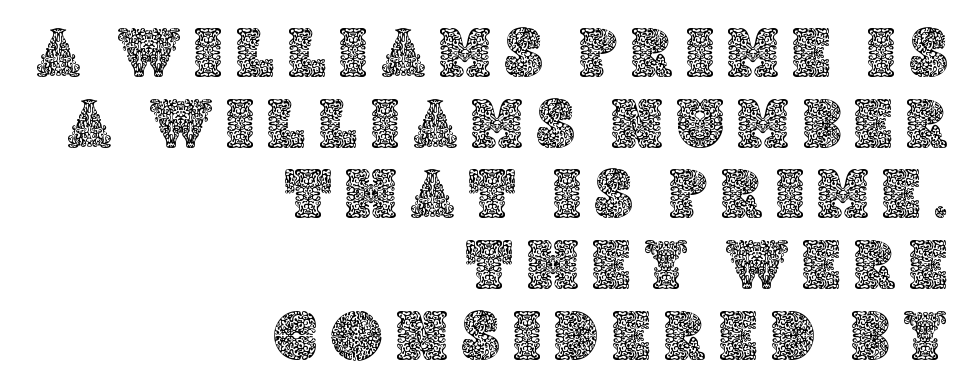
{"italic": "no", "width": "normal", "x_height": "large", "monospaced": "no", "underline": "no", "align": "right", "line_spacing": "tight", "line_spacing_ratio": 1.01, "letter_spacing": "wide", "letter_spacing_em": 0.2, "glyph_px": 70}
